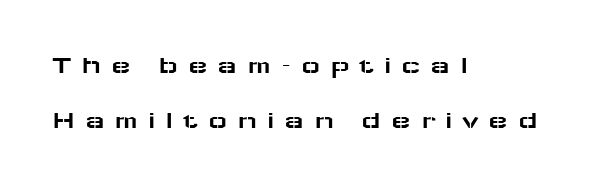
Letter spacing: wide. Does the copy run flush right? No — it runs flush left. This sample uses an upright cut, with every glyph sitting square on the baseline. The area under the type is left untouched. Horizontal bands of white between lines are thick stripes.
